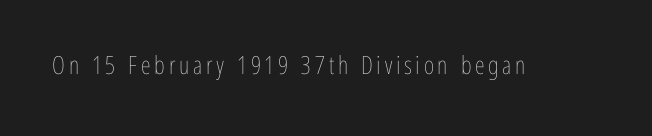
{"italic": "no", "bold": "no", "underline": "no", "glyph_px": 25}
